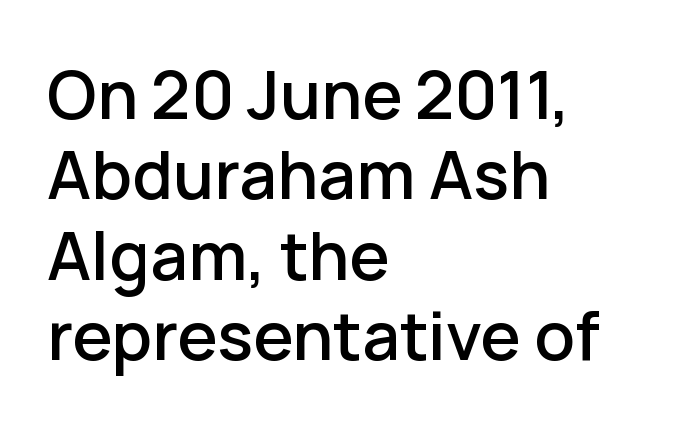
Every stem runs plumb, perpendicular to the baseline. Plain, unruled lines of type. Observe the ordinary spacing: letters are neighbours, not strangers. Do the characters align in a grid? No, the font is proportional. Line starts are locked; line ends wander. Nothing sits at the stroke ends, so this counts as sans-serif.
